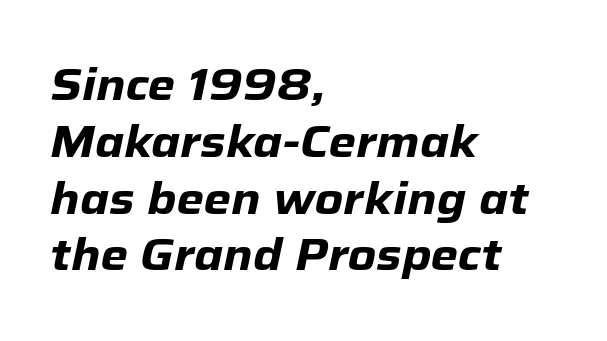
Q: Is the text bold? A: Yes.
Q: Is the text italic (slanted)? A: Yes, it leans right by about 12 degrees.
Q: Is the text underlined? A: No.
Q: How is the paragraph aligned? A: Left-aligned.
Q: Is the spacing between letters normal or unusually wide? A: Normal.
Q: Is the spacing between lines tight, normal or loose? A: Normal.
Q: Width (condensed, normal, or wide)? A: Normal.
Q: Stroke contrast? A: Low.
Q: x-height? A: Medium.
Q: Monospaced? A: No.
